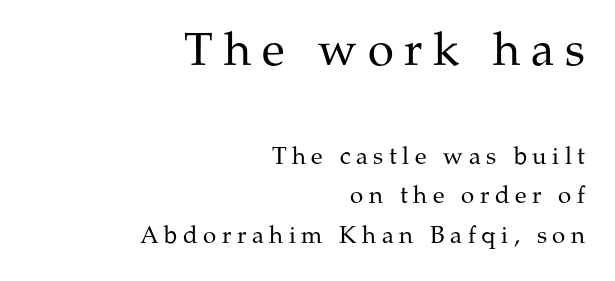
The image shows 47 px regular-weight serif type, upright; set right-aligned, normal line spacing (1.66x), unusually wide letter spacing (+0.23 em), not underlined; the first (top) block is 1.96x larger; medium stroke contrast and a medium x-height.
